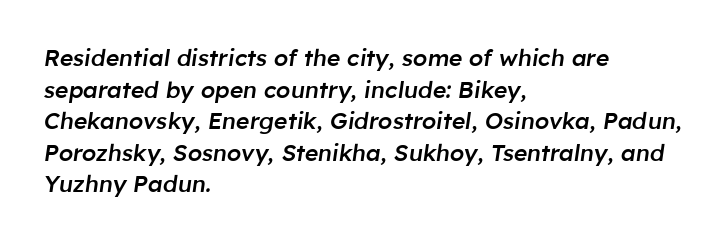
Nothing unusual about the tracking: characters are spaced as the font intends. Reading down the column, the eye jumps a familiar distance to each next line. Underlining? Definitely not there. Notice how the stems are inclined rather than vertical — that's the hallmark of italics.
